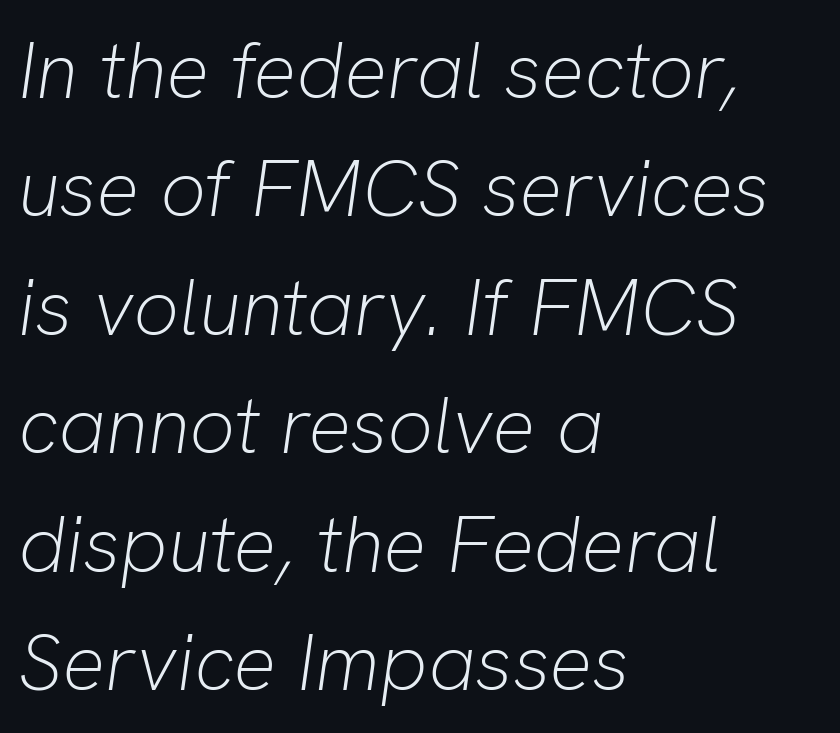
On a weight scale, this lands at 450 or below. The letters advance in unequal steps, a hallmark of proportional type. Looking at the ascenders, they clearly lean. Honestly, the letter spacing is just normal — you wouldn't notice it. The typesetter chose a ragged-right arrangement here. The glyphs are unaccompanied by any horizontal stroke below them.
